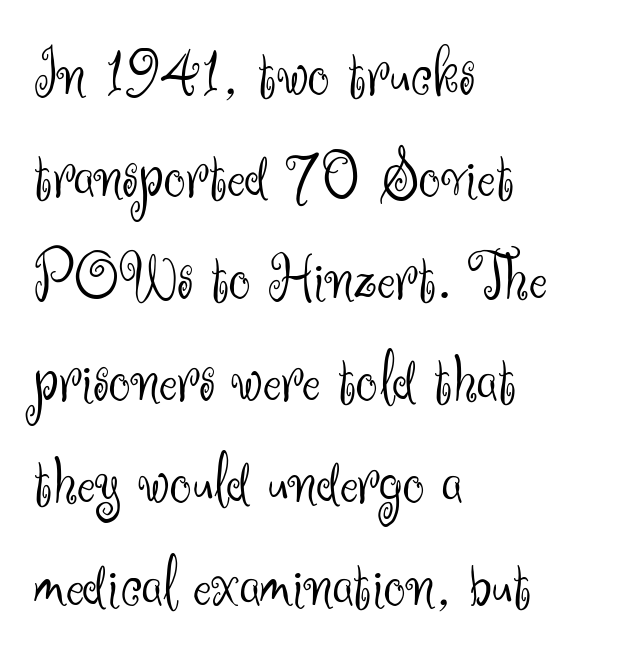
Observe the ordinary spacing: letters are neighbours, not strangers. The passage shown is typed in a proportional face where columns would drift. Interline gaps are of average width in this sample. Observe the absence of serifs on each vertical stroke in this sample. The paragraph shown leans on its left margin. No italicization has been applied; the sample stays upright.
